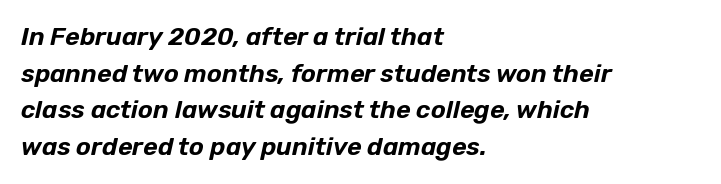
The image shows 25 px text type, italic (leaning right); set left-aligned, normal line spacing (1.47x), normal letter spacing, not underlined.
